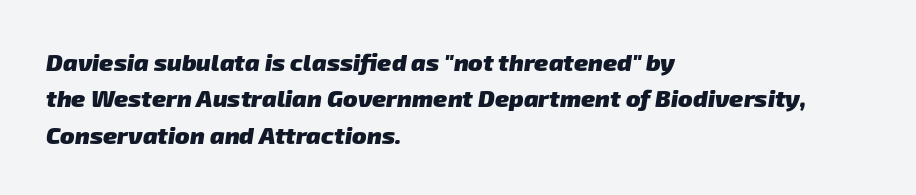
{"bold": "yes", "underline": "no", "align": "left", "line_spacing": "normal", "line_spacing_ratio": 1.52, "letter_spacing": "normal", "letter_spacing_em": 0.0, "glyph_px": 24}
